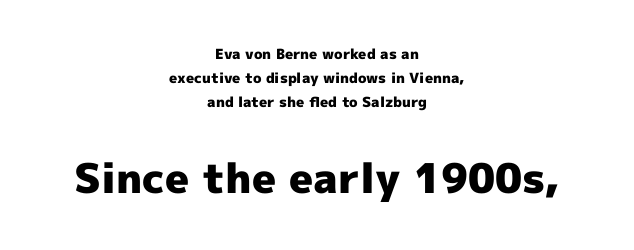
Character widths vary here, with narrow letters taking less room than wide ones. A centered setting, common on invitations and titles, is used for this passage. The font is running at its bold setting. The passage shown is not underscored anywhere. Notice how the stems are strictly vertical — no italics here.
